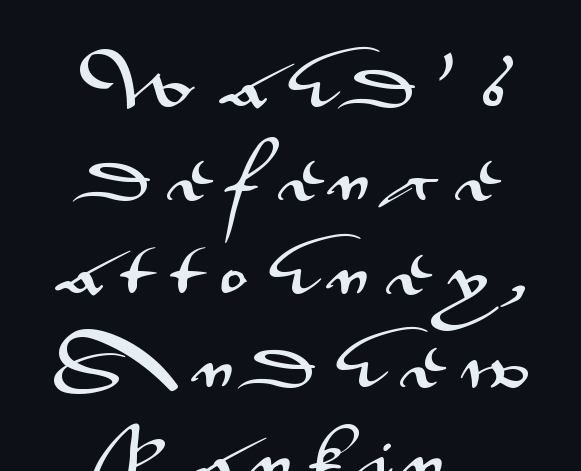
The image shows 57 px wide sans-serif type; set centered, normal line spacing (1.64x), unusually wide letter spacing (+0.34 em), not underlined; medium stroke contrast and a small x-height.
